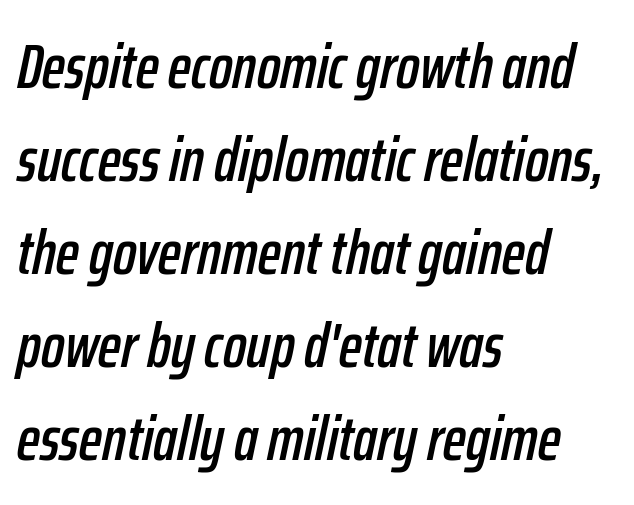
The image shows 62 px condensed type, italic (leaning right); set left-aligned, normal line spacing (1.5x), normal letter spacing, not underlined; low stroke contrast and a medium x-height.
